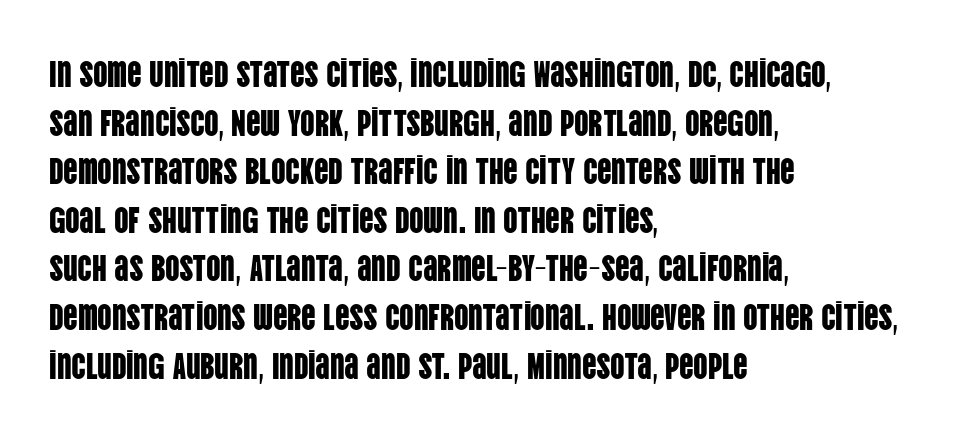
Q: Is the text italic (slanted)? A: No, it is upright.
Q: Is the typeface a serif or a sans-serif typeface? A: Sans-serif.
Q: Is the text underlined? A: No.
Q: How is the paragraph aligned? A: Left-aligned.
Q: Is the spacing between letters normal or unusually wide? A: Normal.
Q: Is the spacing between lines tight, normal or loose? A: Normal.
Q: Width (condensed, normal, or wide)? A: Condensed.
Q: Stroke contrast? A: Low.
Q: x-height? A: Large.
Q: Monospaced? A: No.
